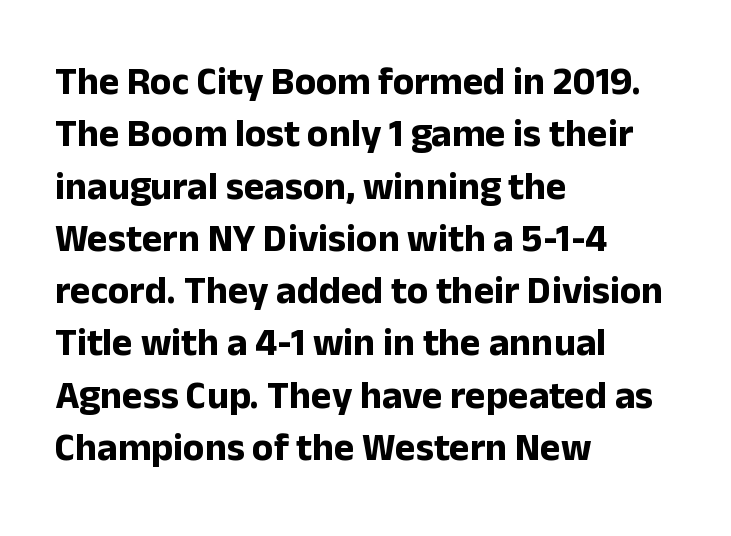
The image shows 39 px bold sans-serif type, upright; set left-aligned, normal line spacing (1.34x), normal letter spacing, not underlined; low stroke contrast and a medium x-height.
